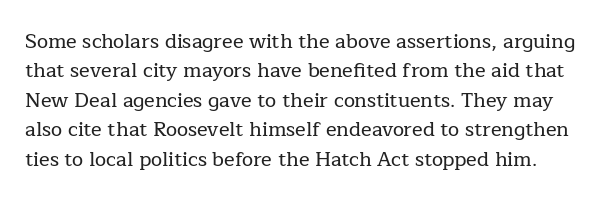
{"italic": "no", "underline": "no", "line_spacing": "normal", "line_spacing_ratio": 1.47, "letter_spacing": "normal", "letter_spacing_em": 0.0, "glyph_px": 20}
